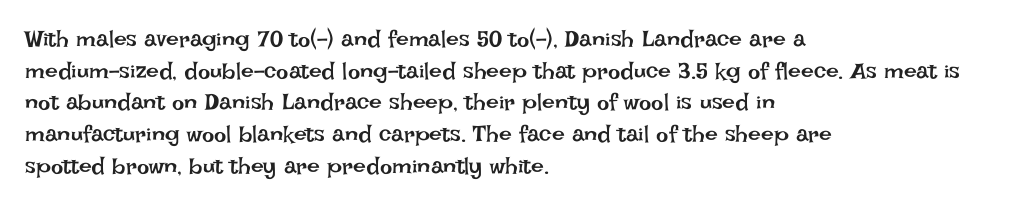
The image shows 23 px text type, upright; set left-aligned, normal line spacing (1.38x), normal letter spacing, not underlined.
